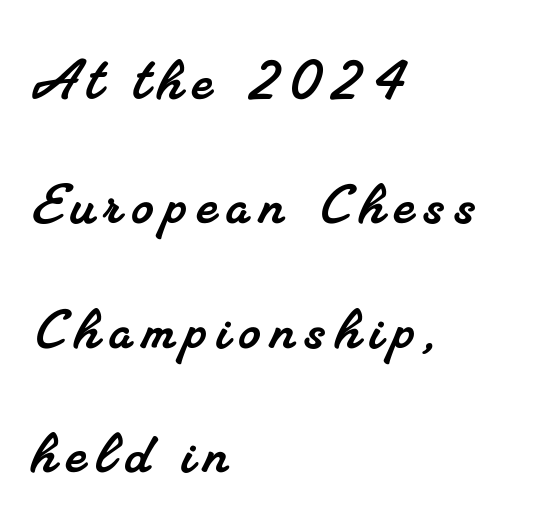
Plain, unruled lines of type. To sum up the face: it has serifs. Think of a printed novel: that variable character pitch is what you see here. This sample is left-justified, so line endings fall wherever the words run out.
